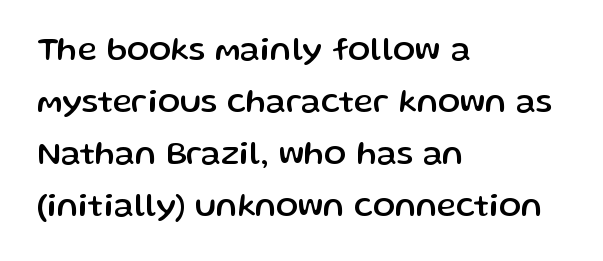
The image shows 33 px sans-serif type, upright; set left-aligned, normal line spacing (1.58x), normal letter spacing, not underlined; low stroke contrast and a medium x-height.
